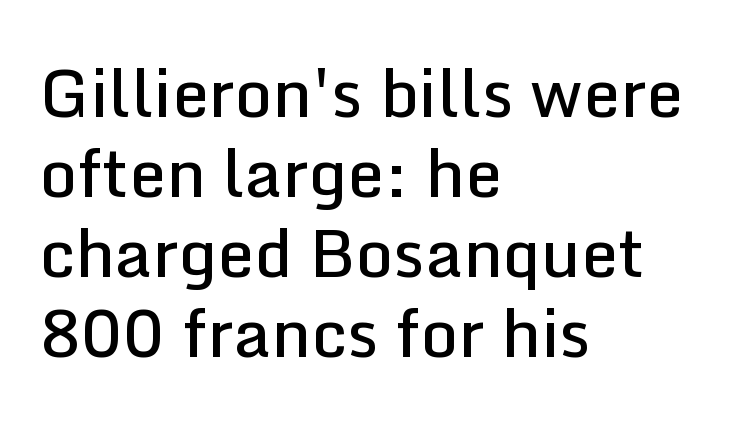
Q: Is the text bold? A: Semi-bold.
Q: Is the text italic (slanted)? A: No, it is upright.
Q: Is the typeface a serif or a sans-serif typeface? A: Sans-serif.
Q: Is the text underlined? A: No.
Q: How is the paragraph aligned? A: Left-aligned.
Q: Is the spacing between letters normal or unusually wide? A: Normal.
Q: Width (condensed, normal, or wide)? A: Normal.
Q: Stroke contrast? A: Low.
Q: x-height? A: Medium.
Q: Monospaced? A: No.
